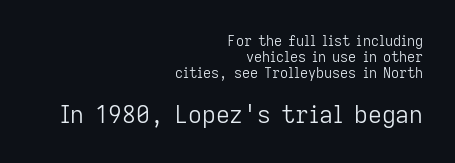
Size hierarchy here favors the trailing block over the leading one. It's the straight-up-and-down kind of type. Compared with a typical body face, this is equally light or lighter still. You could call the tracking neutral — neither tight nor loose. These lines are set flush right with a ragged left edge.
